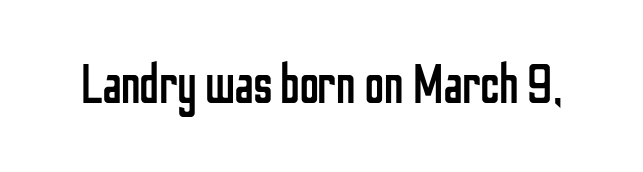
{"serif": "no", "italic": "no", "bold": "no", "weight": "regular", "width": "condensed", "stroke_contrast": "low", "x_height": "medium", "monospaced": "no", "underline": "no", "letter_spacing": "normal", "letter_spacing_em": 0.0, "glyph_px": 55}
